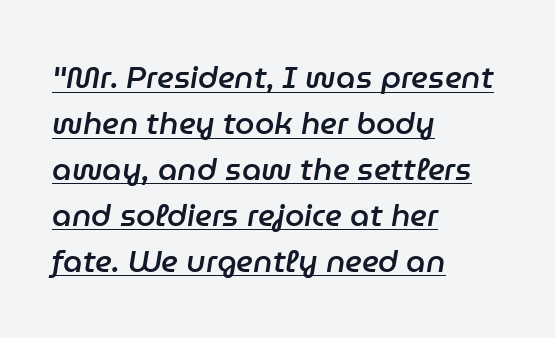
{"italic": "yes", "lean": "right", "slant_degrees": 9, "bold": "semi", "weight": "semibold", "width": "normal", "stroke_contrast": "low", "x_height": "medium", "monospaced": "no", "underline": "yes", "align": "left", "line_spacing": "normal", "line_spacing_ratio": 1.48, "letter_spacing": "normal", "letter_spacing_em": 0.0, "glyph_px": 31}
